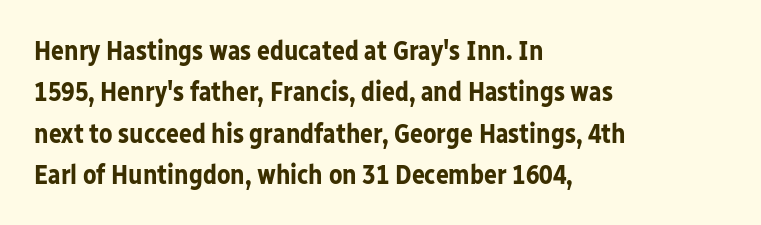
{"italic": "no", "bold": "yes", "underline": "no", "align": "left", "line_spacing": "normal", "line_spacing_ratio": 1.53, "letter_spacing": "normal", "letter_spacing_em": 0.0, "glyph_px": 27}
